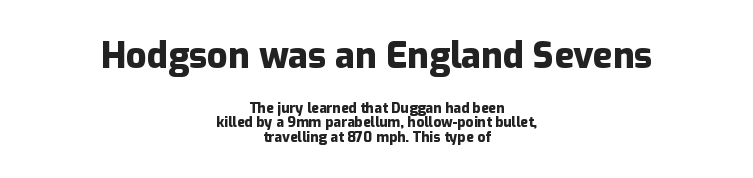
{"serif": "no", "italic": "no", "bold": "yes", "weight": "heavy", "width": "normal", "stroke_contrast": "low", "x_height": "medium", "monospaced": "no", "underline": "no", "align": "center", "line_spacing": "tight", "line_spacing_ratio": 1.05, "letter_spacing": "normal", "letter_spacing_em": 0.0, "larger_block": "first", "size_ratio": 2.57, "glyph_px": 36}
